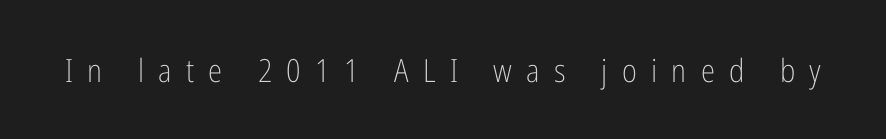
The image shows 32 px light, condensed sans-serif type, upright; set unusually wide letter spacing (+0.45 em), not underlined; low stroke contrast and a medium x-height.
